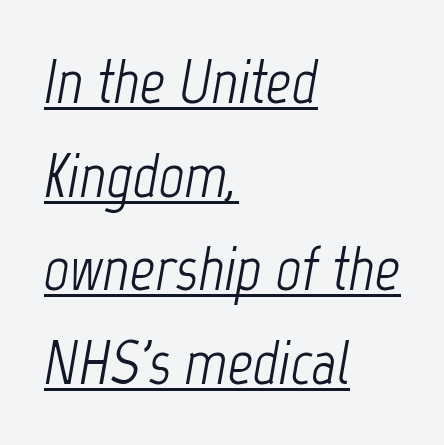
The image shows 62 px light, condensed type, italic (leaning right); set left-aligned, normal line spacing (1.51x), normal letter spacing, underlined; low stroke contrast and a medium x-height.
